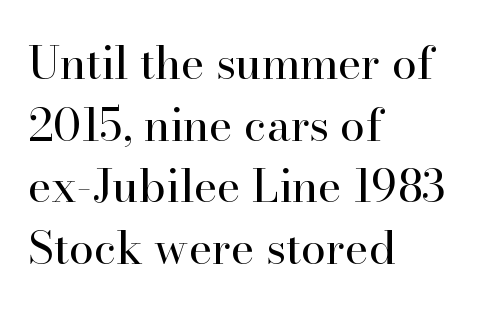
The glyphs are unaccompanied by any horizontal stroke below them. One glance says typical: line gaps are just what's usual. Looks like regular typesetting: each glyph gets only the width it needs. Casual observation: everything's shoved over to the left. The rendering keeps characters at their native spacing. Weight class: somewhere from thin through regular.
